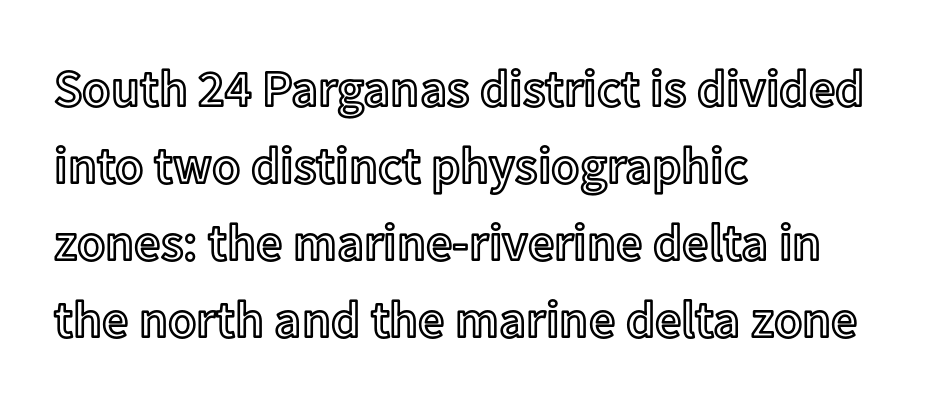
Q: Is the text italic (slanted)? A: No, it is upright.
Q: Is the text underlined? A: No.
Q: How is the paragraph aligned? A: Left-aligned.
Q: Is the spacing between letters normal or unusually wide? A: Normal.
Q: Is the spacing between lines tight, normal or loose? A: Normal.
Q: Width (condensed, normal, or wide)? A: Normal.
Q: x-height? A: Medium.
Q: Monospaced? A: No.
